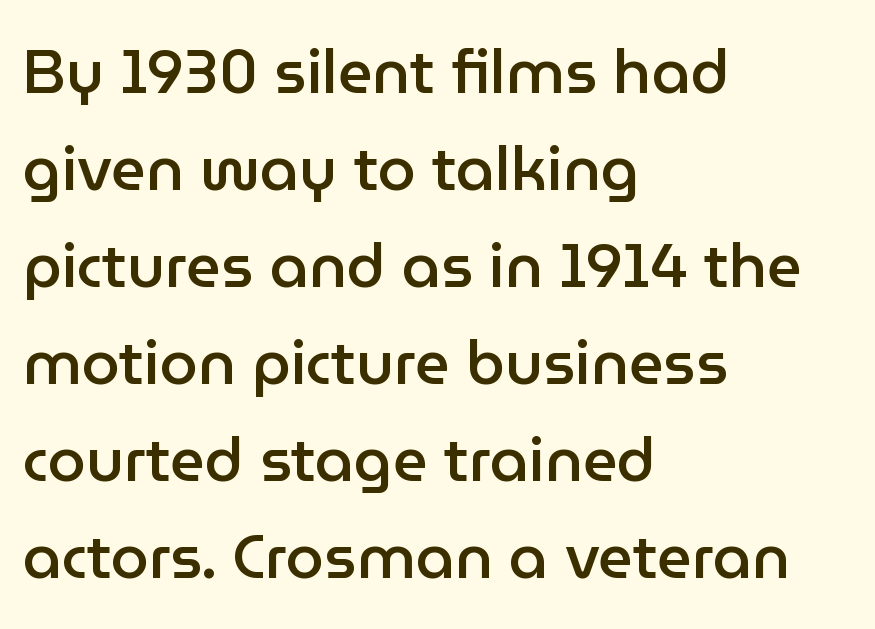
Q: Is the text bold? A: Semi-bold.
Q: Is the text italic (slanted)? A: No, it is upright.
Q: Is the typeface a serif or a sans-serif typeface? A: Sans-serif.
Q: Is the text underlined? A: No.
Q: How is the paragraph aligned? A: Left-aligned.
Q: Is the spacing between letters normal or unusually wide? A: Normal.
Q: Is the spacing between lines tight, normal or loose? A: Normal.
Q: Width (condensed, normal, or wide)? A: Normal.
Q: Stroke contrast? A: Low.
Q: x-height? A: Medium.
Q: Monospaced? A: No.
